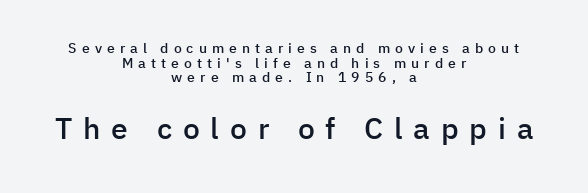
{"serif": "no", "italic": "no", "bold": "semi", "weight": "semibold", "width": "normal", "stroke_contrast": "low", "x_height": "medium", "monospaced": "no", "underline": "no", "align": "center", "line_spacing": "tight", "line_spacing_ratio": 1.04, "letter_spacing": "wide", "letter_spacing_em": 0.36, "larger_block": "second", "size_ratio": 2.14, "glyph_px": 30}
